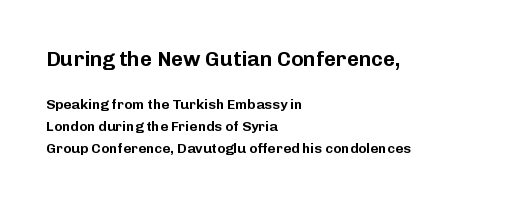
Q: Is the text italic (slanted)? A: No, it is upright.
Q: Is the text underlined? A: No.
Q: How is the paragraph aligned? A: Left-aligned.
Q: Is the spacing between letters normal or unusually wide? A: Normal.
Q: Is the spacing between lines tight, normal or loose? A: Normal.
Q: Which block of text is set in a larger size, the first (top) or the second (bottom)? A: The first (top) one.
